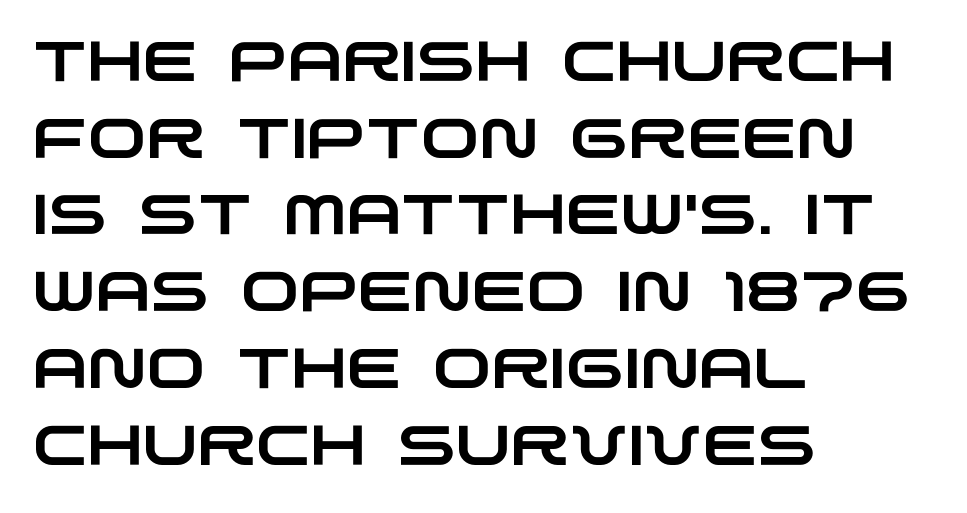
{"serif": "no", "width": "wide", "stroke_contrast": "low", "x_height": "large", "monospaced": "no", "underline": "no", "align": "left", "line_spacing": "normal", "line_spacing_ratio": 1.37, "letter_spacing": "normal", "letter_spacing_em": 0.0, "glyph_px": 56}
